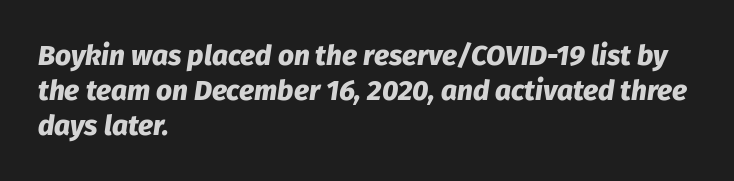
The image shows 28 px heavy type, italic (leaning right); set left-aligned, normal line spacing (1.25x), normal letter spacing, not underlined; low stroke contrast and a medium x-height.
